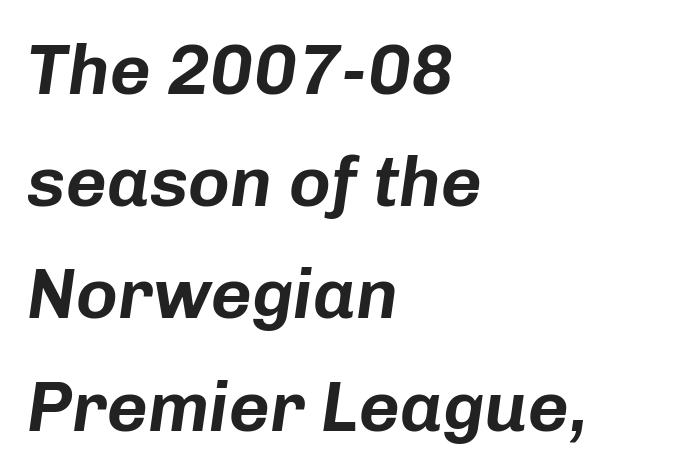
{"italic": "yes", "lean": "right", "slant_degrees": 8, "width": "normal", "stroke_contrast": "low", "x_height": "medium", "monospaced": "no", "underline": "no", "align": "left", "line_spacing": "normal", "line_spacing_ratio": 1.58, "letter_spacing": "normal", "letter_spacing_em": 0.0, "glyph_px": 71}
